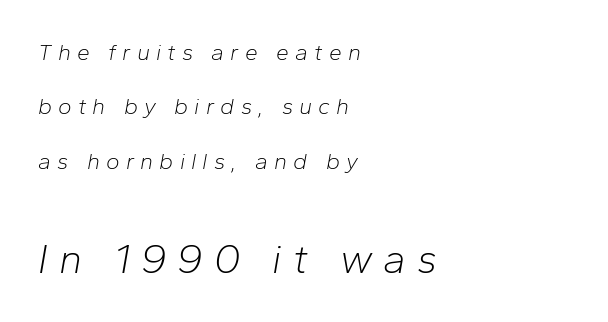
Q: Is the text bold? A: No.
Q: Is the text italic (slanted)? A: Yes, it leans right by about 10 degrees.
Q: Is the text underlined? A: No.
Q: How is the paragraph aligned? A: Left-aligned.
Q: Is the spacing between letters normal or unusually wide? A: Unusually wide.
Q: Is the spacing between lines tight, normal or loose? A: Loose.
Q: Which block of text is set in a larger size, the first (top) or the second (bottom)? A: The second (bottom) one.
Q: Width (condensed, normal, or wide)? A: Normal.
Q: Stroke contrast? A: Low.
Q: x-height? A: Medium.
Q: Monospaced? A: No.
